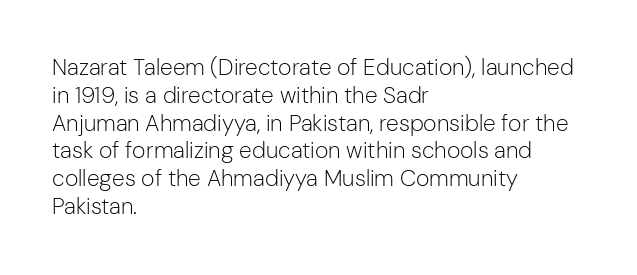
Italic: no, the glyphs are upright roman. Typeset ragged right — the left edge is the straight one. The gaps between neighbouring characters are ordinary and unremarkable. No letter is thick-stroked: the sample isn't bold. Lines of text with bare space underneath.
